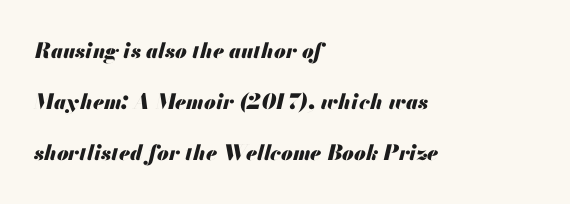
Q: Is the text bold? A: Yes.
Q: Is the text italic (slanted)? A: Yes, it leans right by about 13 degrees.
Q: Is the text underlined? A: No.
Q: How is the paragraph aligned? A: Left-aligned.
Q: Is the spacing between letters normal or unusually wide? A: Normal.
Q: Is the spacing between lines tight, normal or loose? A: Loose.
